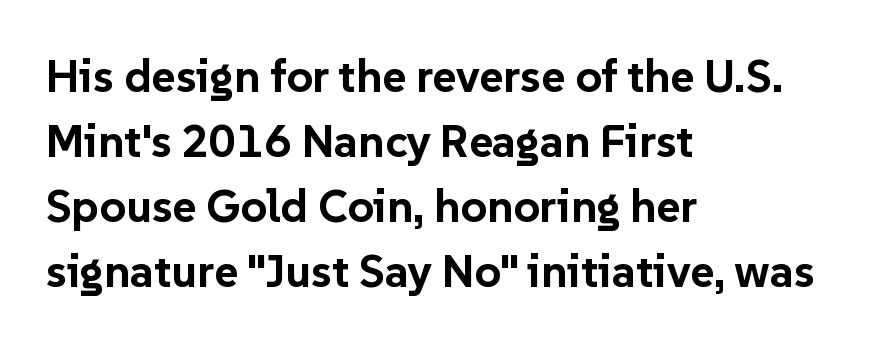
Visually the block forms a straight wall on the left and a jagged coastline on the right. The line texture is even and compact thanks to regular tracking. Does the type have serifs? No, each stem ends abruptly. The typesetting leans heavy: a genuine bold. Regular leading. The zone under the glyphs is completely vacant.
